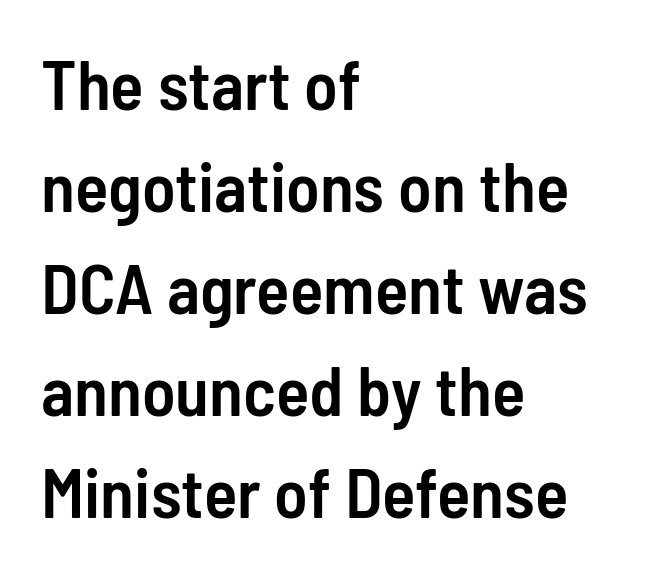
Leftover space on each line is placed entirely after the last word. Italic: no, the glyphs are upright roman. Is the type bold? Partly — it's a semibold, heavier than regular but not fully bold. Vertical spacing — default.
